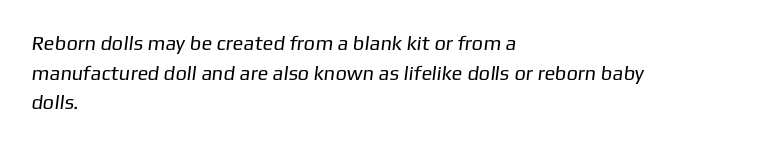
Q: Is the text bold? A: No.
Q: Is the text underlined? A: No.
Q: How is the paragraph aligned? A: Left-aligned.
Q: Is the spacing between letters normal or unusually wide? A: Normal.
Q: Is the spacing between lines tight, normal or loose? A: Normal.
